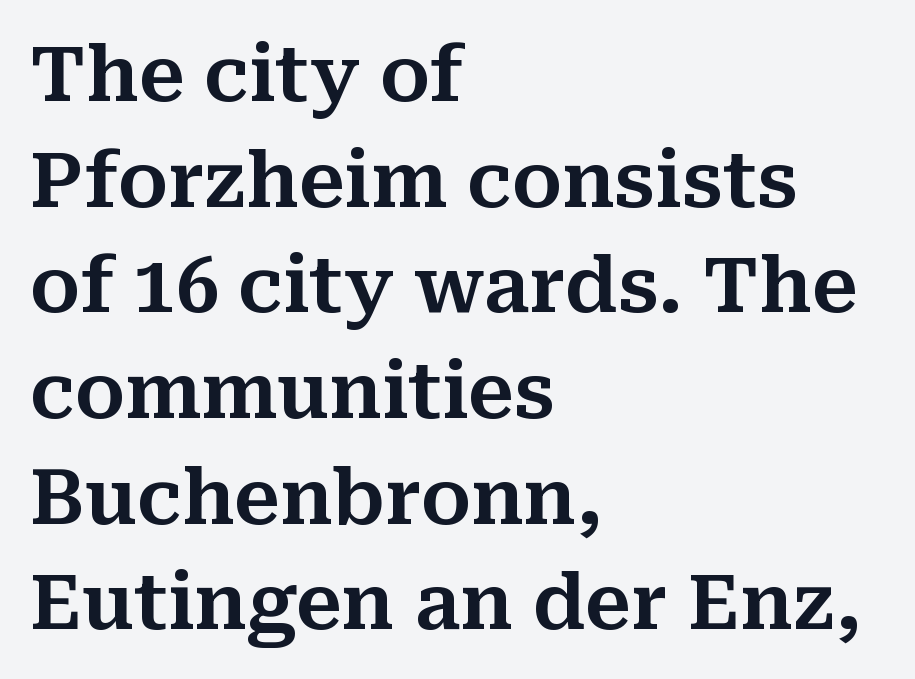
A typesetter would call this proportional, since set widths differ per character. The designer left line spacing at the default. You could call the tracking neutral — neither tight nor loose. The space beneath each line is pristine and unruled. Note: serifs present on the glyphs. The typography opts for an upright posture over an oblique one.
